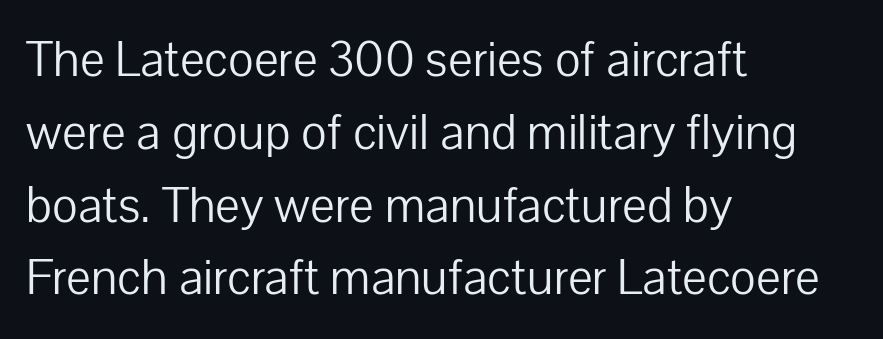
The image shows 52 px light sans-serif type, upright; set left-aligned, normal line spacing (1.4x), normal letter spacing, not underlined; low stroke contrast and a medium x-height.
